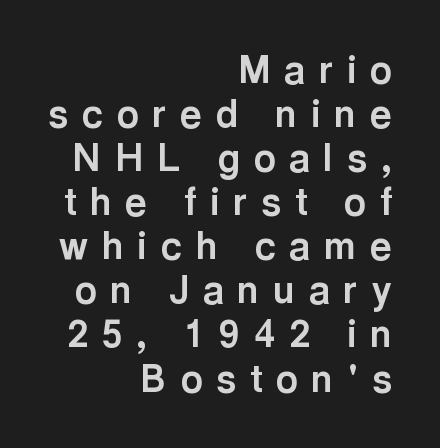
Q: Is the text bold? A: Yes.
Q: Is the text italic (slanted)? A: No, it is upright.
Q: Is the typeface a serif or a sans-serif typeface? A: Sans-serif.
Q: Is the text underlined? A: No.
Q: How is the paragraph aligned? A: Right-aligned.
Q: Is the spacing between letters normal or unusually wide? A: Unusually wide.
Q: Width (condensed, normal, or wide)? A: Normal.
Q: x-height? A: Medium.
Q: Monospaced? A: No.
